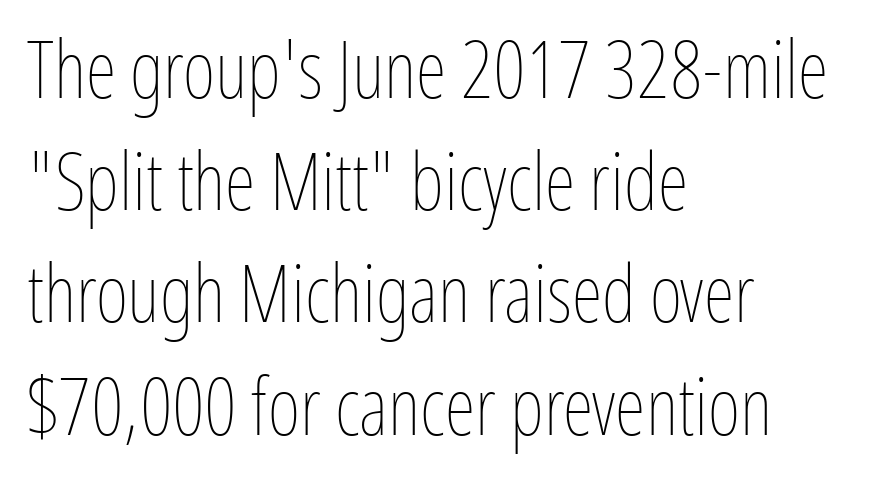
The image shows 79 px thin, condensed type, upright; set left-aligned, normal line spacing (1.42x), normal letter spacing, not underlined; low stroke contrast and a medium x-height.
